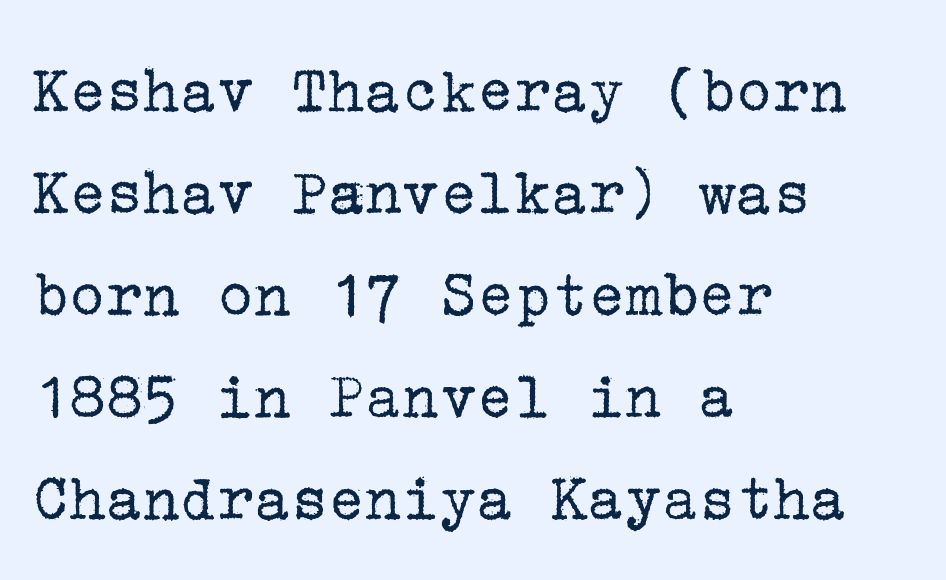
{"serif": "yes", "italic": "no", "bold": "no", "weight": "regular", "width": "normal", "stroke_contrast": "low", "x_height": "medium", "underline": "no", "align": "left", "line_spacing": "normal", "line_spacing_ratio": 1.48, "letter_spacing": "normal", "letter_spacing_em": 0.0, "glyph_px": 69}
